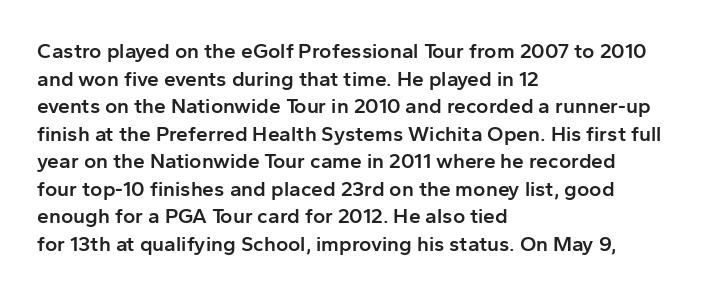
{"italic": "no", "bold": "semi", "underline": "no", "align": "left", "line_spacing": "normal", "line_spacing_ratio": 1.31, "letter_spacing": "normal", "letter_spacing_em": 0.0, "glyph_px": 21}
